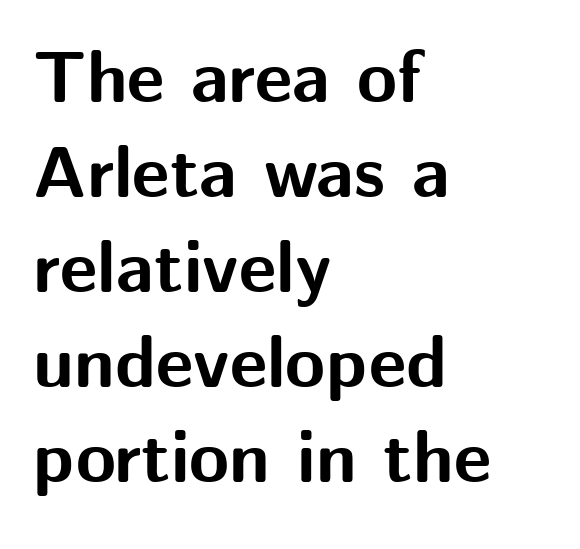
Italic: no, the glyphs are upright roman. Every letter is thick-stroked: bold, no question. Is there much room between lines? A standard amount, neither cramped nor airy. Descender tails drop into unmarked territory. Character widths vary here, with narrow letters taking less room than wide ones.
